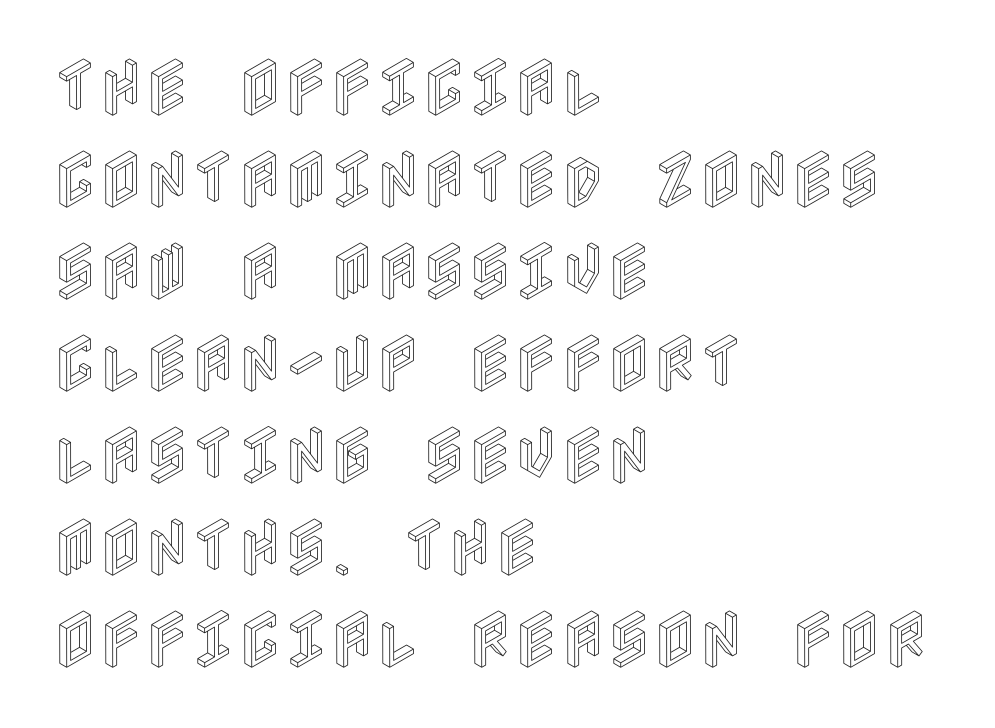
Q: Is the text italic (slanted)? A: No, it is upright.
Q: Is the text underlined? A: No.
Q: How is the paragraph aligned? A: Left-aligned.
Q: Is the spacing between letters normal or unusually wide? A: Normal.
Q: Is the spacing between lines tight, normal or loose? A: Normal.
Q: Width (condensed, normal, or wide)? A: Condensed.
Q: x-height? A: Large.
